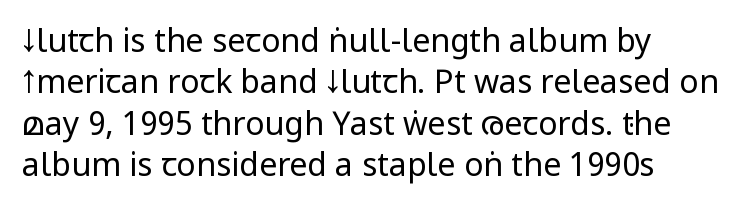
{"serif": "no", "italic": "no", "bold": "no", "weight": "regular", "width": "condensed", "stroke_contrast": "low", "x_height": "large", "monospaced": "no", "underline": "no", "align": "left", "line_spacing": "normal", "line_spacing_ratio": 1.29, "letter_spacing": "normal", "letter_spacing_em": 0.0, "glyph_px": 32}
